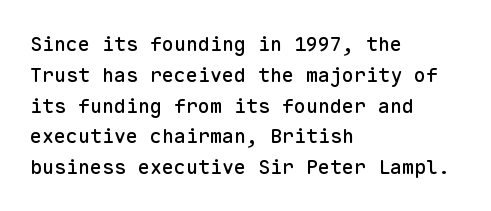
The image shows 20 px text type, upright; set left-aligned, normal line spacing (1.54x), normal letter spacing, not underlined.
